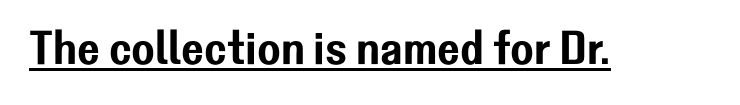
The image shows 48 px sans-serif type, upright; set normal letter spacing, underlined; low stroke contrast and a medium x-height.
